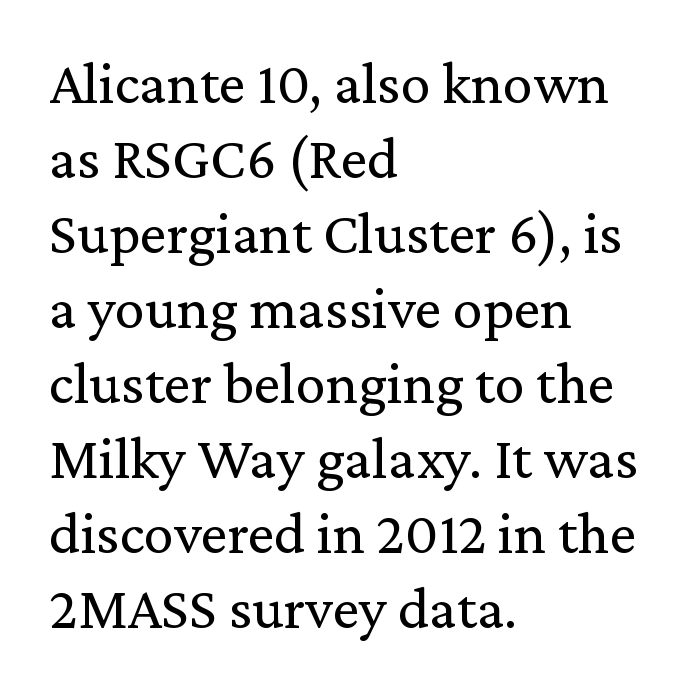
The image shows 60 px regular-weight serif type, upright; set left-aligned, normal line spacing (1.25x), normal letter spacing, not underlined; medium stroke contrast and a medium x-height.
